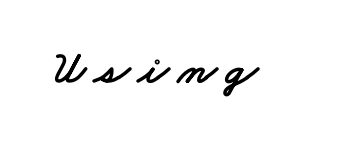
What kind of face is this? One without serifs — a sans. A typesetter would call this proportional, since set widths differ per character. Check the space under the baseline: it is left empty.
